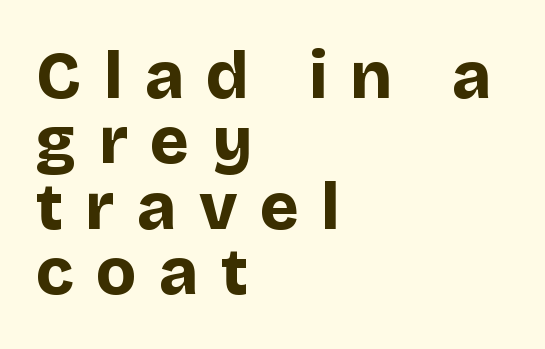
The image shows 66 px bold sans-serif type, upright; set left-aligned, tight line spacing (0.99x), unusually wide letter spacing (+0.34 em), not underlined; low stroke contrast and a large x-height.
